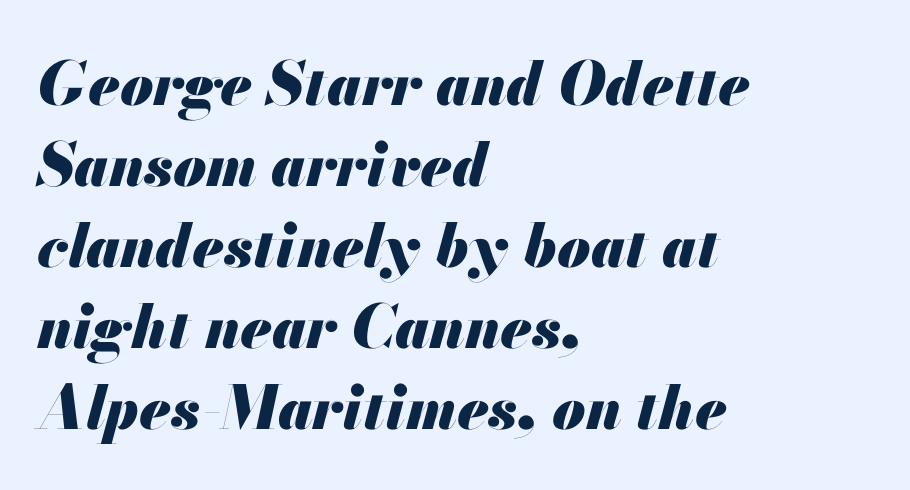
The image shows 60 px heavy type, italic (leaning right); set left-aligned, normal line spacing (1.35x), normal letter spacing, not underlined; medium stroke contrast and a small x-height.
